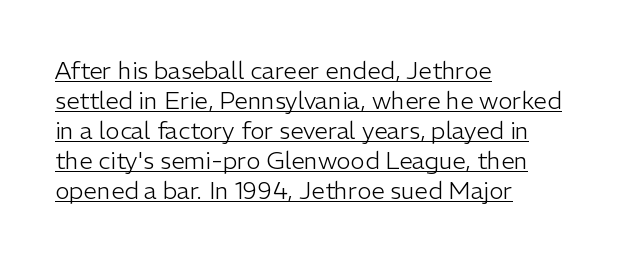
{"italic": "no", "bold": "no", "underline": "yes", "align": "left", "line_spacing": "normal", "line_spacing_ratio": 1.25, "letter_spacing": "normal", "letter_spacing_em": 0.0, "glyph_px": 24}
